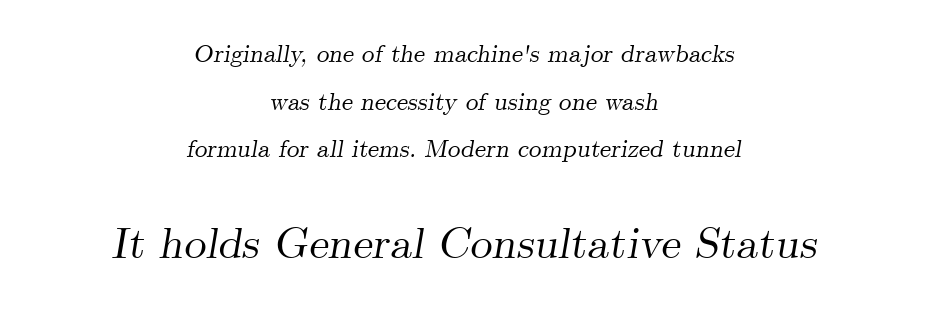
Q: Is the text italic (slanted)? A: Yes, it leans right by about 9 degrees.
Q: Is the typeface a serif or a sans-serif typeface? A: Serif.
Q: Is the text underlined? A: No.
Q: How is the paragraph aligned? A: Centered.
Q: Is the spacing between letters normal or unusually wide? A: Normal.
Q: Is the spacing between lines tight, normal or loose? A: Loose.
Q: Which block of text is set in a larger size, the first (top) or the second (bottom)? A: The second (bottom) one.
Q: Width (condensed, normal, or wide)? A: Normal.
Q: Stroke contrast? A: Medium.
Q: x-height? A: Small.
Q: Monospaced? A: No.
